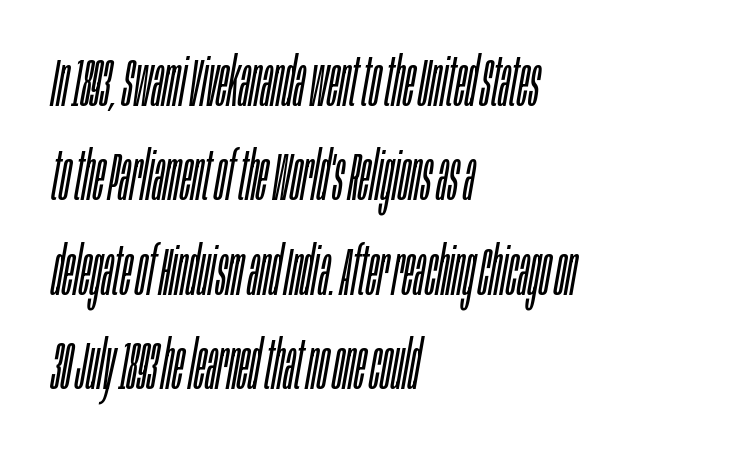
{"italic": "yes", "lean": "right", "slant_degrees": 10, "bold": "no", "weight": "light", "width": "condensed", "stroke_contrast": "low", "x_height": "large", "monospaced": "no", "underline": "no", "align": "left", "line_spacing": "normal", "line_spacing_ratio": 1.41, "letter_spacing": "normal", "letter_spacing_em": 0.0, "glyph_px": 67}
